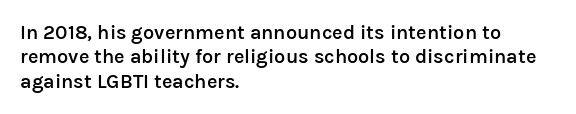
Q: Is the text bold? A: Semi-bold.
Q: Is the text italic (slanted)? A: No, it is upright.
Q: Is the text underlined? A: No.
Q: How is the paragraph aligned? A: Left-aligned.
Q: Is the spacing between letters normal or unusually wide? A: Normal.
